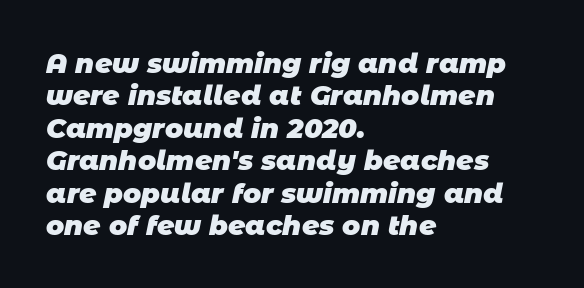
Check the space under the baseline: it is left empty. Does the weight exceed regular? Yes, all the way to bold. Horizontal alignment here is leftward, the default for most running prose. Between one letter and the next there's only the usual sliver of space.
